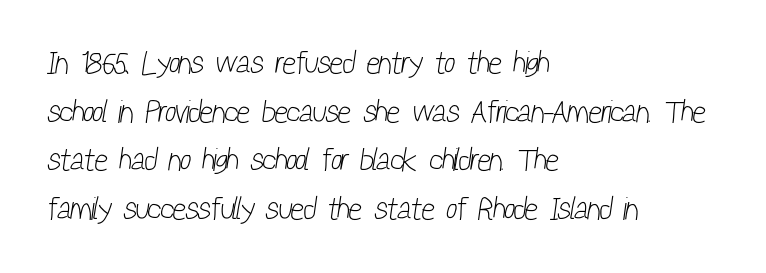
Inter-character spacing is left at the font's built-in metrics. Successive baselines arrive at the customary interval. Rule under the text: the space is simply empty. The paragraph shown leans on its left margin. Nothing heavy about these letters — not bold at all.
